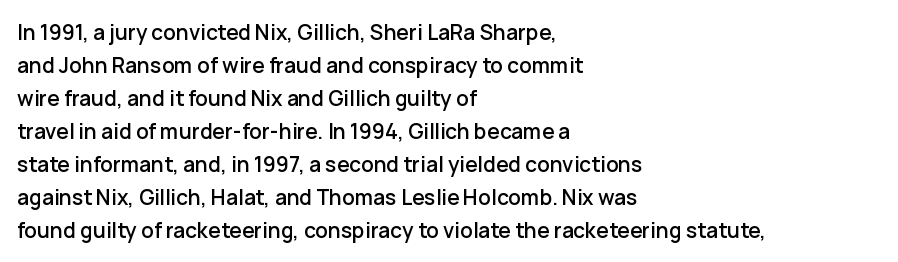
Q: Is the text italic (slanted)? A: No, it is upright.
Q: Is the text underlined? A: No.
Q: How is the paragraph aligned? A: Left-aligned.
Q: Is the spacing between letters normal or unusually wide? A: Normal.
Q: Is the spacing between lines tight, normal or loose? A: Normal.
